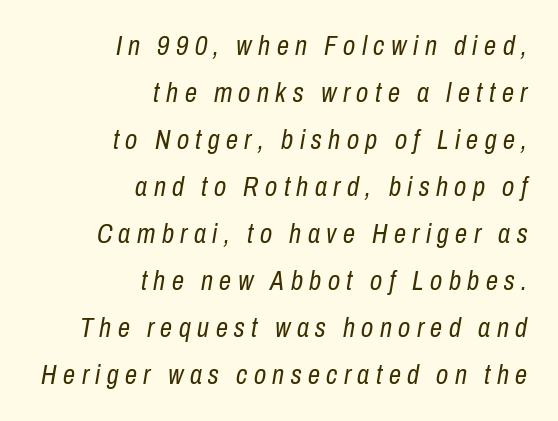
The image shows 27 px text type, italic (leaning right); set right-aligned, line spacing 1.74x, unusually wide letter spacing (+0.24 em), not underlined.
